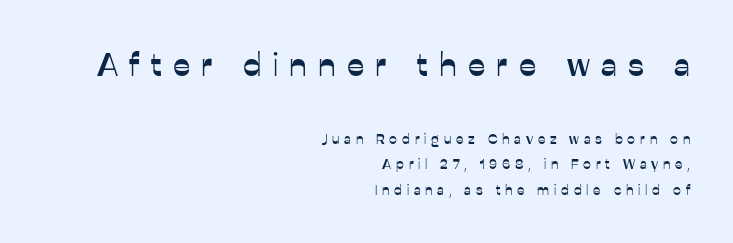
The image shows 33 px sans-serif type, upright; set right-aligned, line spacing 1.83x, unusually wide letter spacing (+0.34 em), not underlined; the first (top) block is 2.36x larger; low stroke contrast and a medium x-height.
